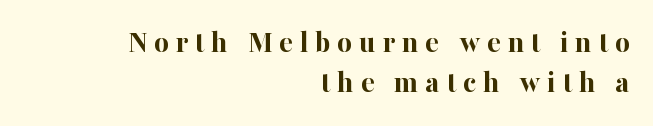
The paragraph shown leans on its right margin. Plenty of ink on the page — the face is bold. A typesetter would call this leading conventional body-copy spacing. Each letter's strokes conclude with small projecting serifs. The baseline area is clear.
